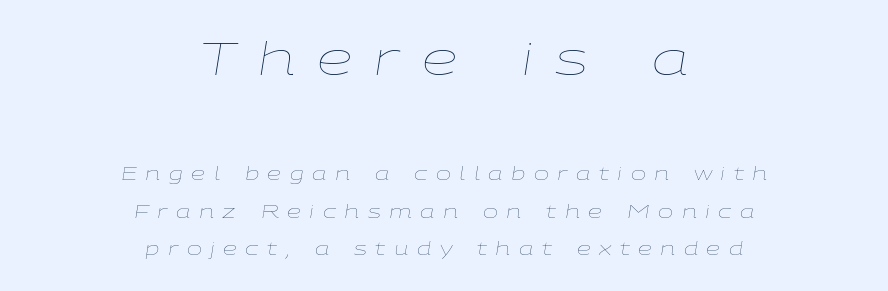
The image shows 46 px thin, wide type, italic (leaning right); set centered, loose line spacing (2.08x), unusually wide letter spacing (+0.47 em), not underlined; the first (top) block is 2.56x larger; low stroke contrast and a medium x-height.
